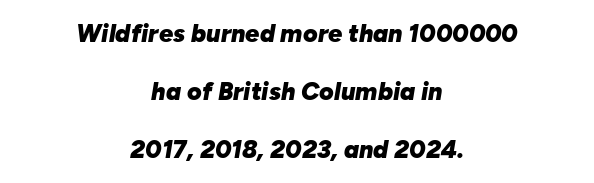
Q: Is the text bold? A: Yes.
Q: Is the text italic (slanted)? A: Yes, it leans right by about 10 degrees.
Q: Is the text underlined? A: No.
Q: How is the paragraph aligned? A: Centered.
Q: Is the spacing between letters normal or unusually wide? A: Normal.
Q: Is the spacing between lines tight, normal or loose? A: Loose.
